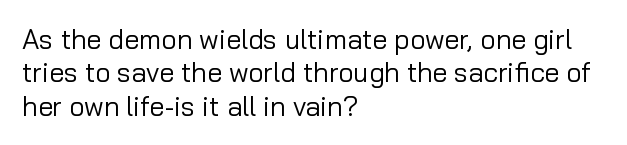
{"italic": "no", "bold": "no", "underline": "no", "align": "left", "line_spacing_ratio": 1.24, "letter_spacing": "normal", "letter_spacing_em": 0.0, "glyph_px": 27}
